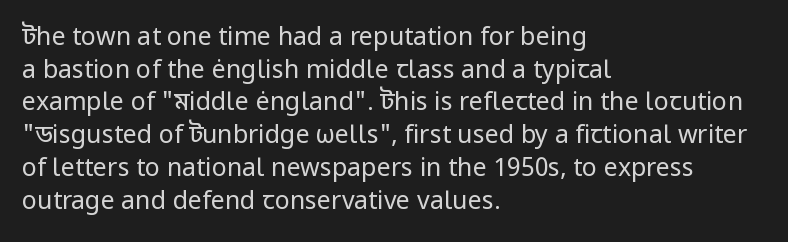
What's the leading like? Ordinary, nothing unusual. The passage shown has conventional tracking throughout. The typography opts for an upright posture over an oblique one. The passage is arranged the way most books set body copy — flush left.
